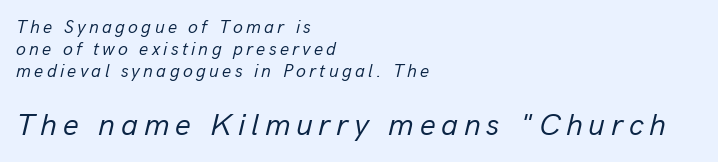
Beneath every word, the page is bare. Stems and bowls with no extra thickness — not bold. Typeset ragged right — the left edge is the straight one. Style check: oblique.
